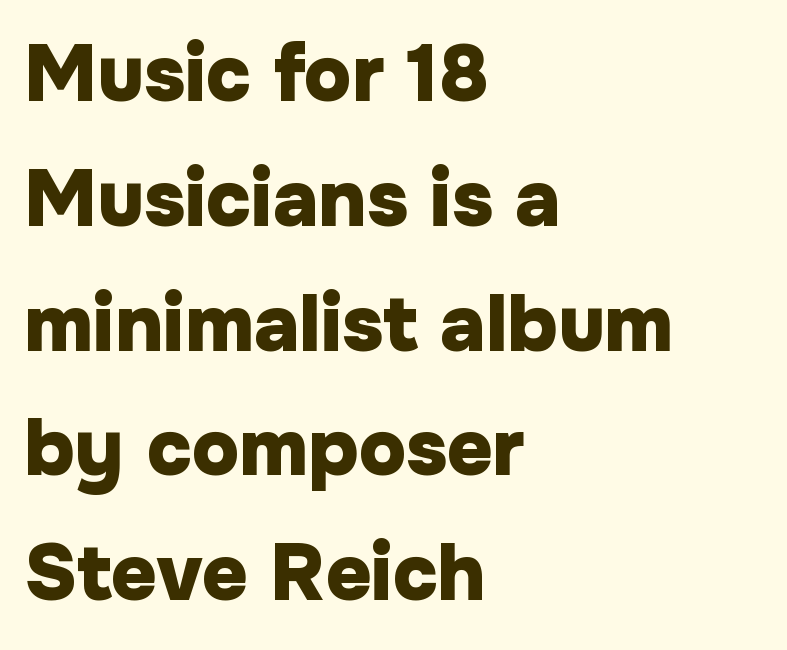
Short and long lines alike share a common starting point at left. It's the straight-up-and-down kind of type. Inter-character spacing is left at the font's built-in metrics. Spacing verdict: proportional, widths tailored to each character. Only glyphs here, with clear space below each row.
